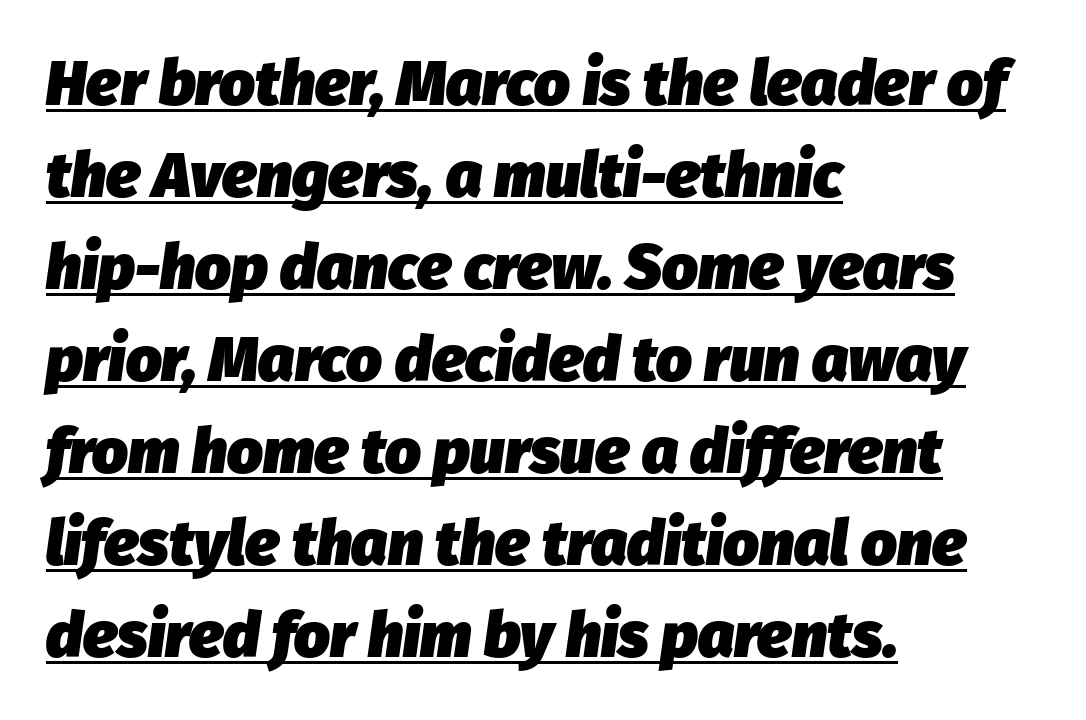
Glyph-to-glyph distance matches everyday printed text. The strokes are fattened all the way to bold. The passage is arranged the way most books set body copy — flush left. An italicized treatment has been applied to the whole sample. Quick note: underline on.
